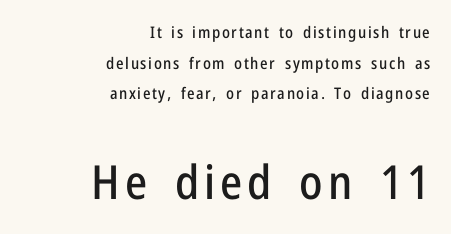
Q: Is the text italic (slanted)? A: No, it is upright.
Q: Is the typeface a serif or a sans-serif typeface? A: Sans-serif.
Q: Is the text underlined? A: No.
Q: How is the paragraph aligned? A: Right-aligned.
Q: Is the spacing between lines tight, normal or loose? A: Loose.
Q: Which block of text is set in a larger size, the first (top) or the second (bottom)? A: The second (bottom) one.
Q: Width (condensed, normal, or wide)? A: Condensed.
Q: Stroke contrast? A: Low.
Q: x-height? A: Medium.
Q: Monospaced? A: No.
